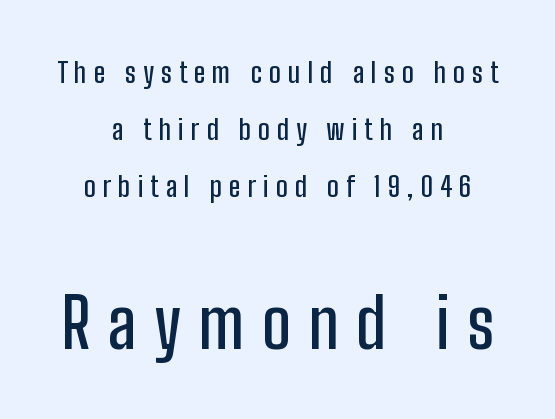
Letter spacing: wide. One glance says open: line gaps are wider than usual. The rendering shows plain stroke endings on the letterforms — a sans-serif design. The lines are quadded center. Designer's note — italics off, roman on. Reading top to bottom, the characters get bigger at the block break.
